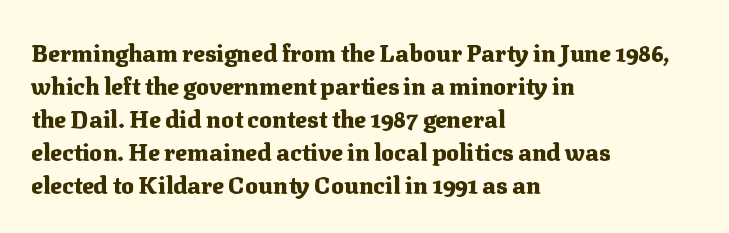
The tracking reads as untouched default to a designer's eye. Check the space under the baseline: it is left empty. The letters stand straight up with perfectly vertical stems. Each line starts at the same left margin while the right side varies. Weight check: bold — yes, fully. These lines sit exactly where default settings would place them.
